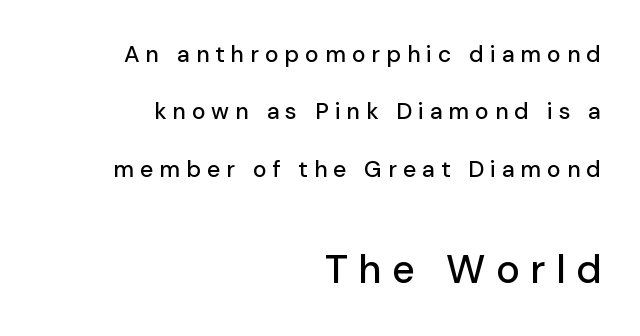
The image shows 40 px sans-serif type, upright; set right-aligned, loose line spacing (2.5x), unusually wide letter spacing (+0.26 em), not underlined; the second (bottom) block is 1.74x larger; low stroke contrast and a medium x-height.
